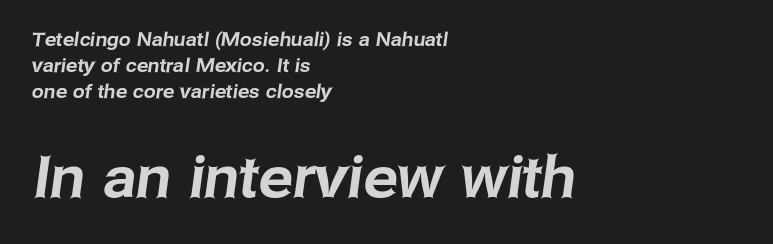
Q: Is the typeface a serif or a sans-serif typeface? A: Sans-serif.
Q: Is the text underlined? A: No.
Q: How is the paragraph aligned? A: Left-aligned.
Q: Is the spacing between letters normal or unusually wide? A: Normal.
Q: Is the spacing between lines tight, normal or loose? A: Normal.
Q: Which block of text is set in a larger size, the first (top) or the second (bottom)? A: The second (bottom) one.
Q: Width (condensed, normal, or wide)? A: Normal.
Q: Stroke contrast? A: Low.
Q: x-height? A: Medium.
Q: Monospaced? A: No.
